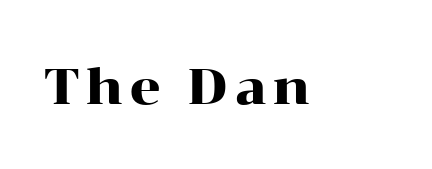
Q: Is the text italic (slanted)? A: No, it is upright.
Q: Is the typeface a serif or a sans-serif typeface? A: Serif.
Q: Is the text underlined? A: No.
Q: Width (condensed, normal, or wide)? A: Wide.
Q: Stroke contrast? A: High.
Q: x-height? A: Medium.
Q: Monospaced? A: No.
